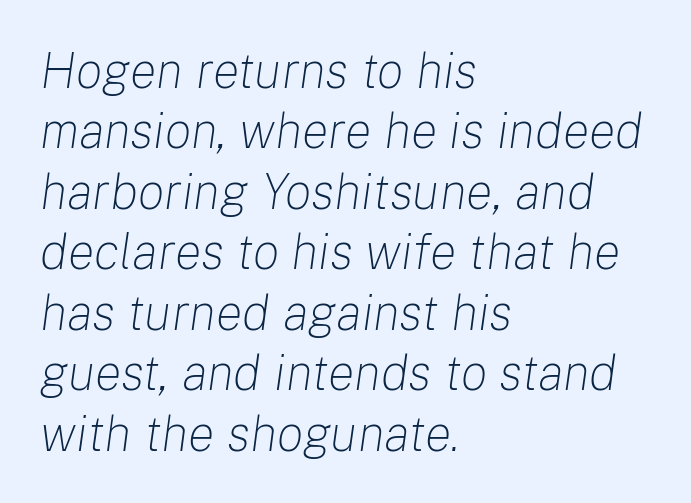
Q: Is the text bold? A: No.
Q: Is the text italic (slanted)? A: Yes, it leans right by about 8 degrees.
Q: Is the text underlined? A: No.
Q: How is the paragraph aligned? A: Left-aligned.
Q: Is the spacing between letters normal or unusually wide? A: Normal.
Q: Width (condensed, normal, or wide)? A: Normal.
Q: Stroke contrast? A: Low.
Q: x-height? A: Medium.
Q: Monospaced? A: No.
